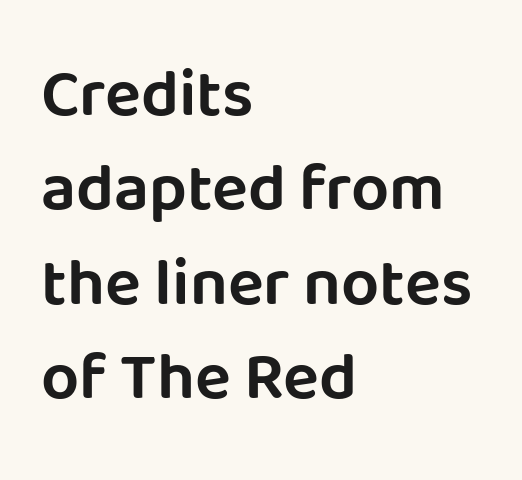
This rendering features lettering with no underline. Classification — sans serif. Proportional: the letters do not fall into vertical columns. The compositor pushed each line to the left boundary. A typesetter would mark this as roman, not italic. Inter-character spacing is left at the font's built-in metrics.
